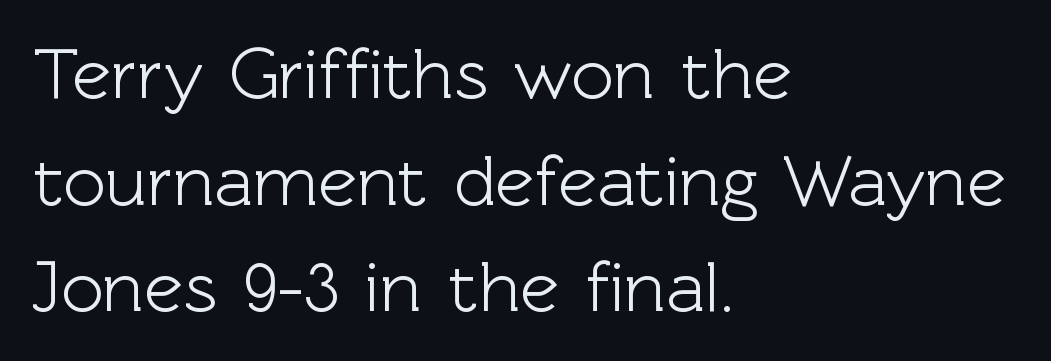
The rendering uses natural spacing where letterforms have individual widths. When letters stand straight like this, we call the style roman or upright. Honestly, the letter spacing is just normal — you wouldn't notice it. The space beneath each line is pristine and unruled. These lines sit exactly where default settings would place them. Left-aligned paragraph, ragged on the right.
